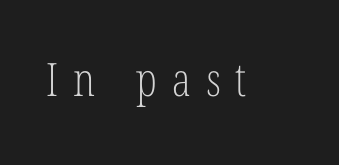
{"serif": "yes", "italic": "no", "bold": "no", "weight": "light", "width": "condensed", "stroke_contrast": "low", "x_height": "medium", "monospaced": "no", "underline": "no", "letter_spacing": "wide", "letter_spacing_em": 0.32, "glyph_px": 46}
